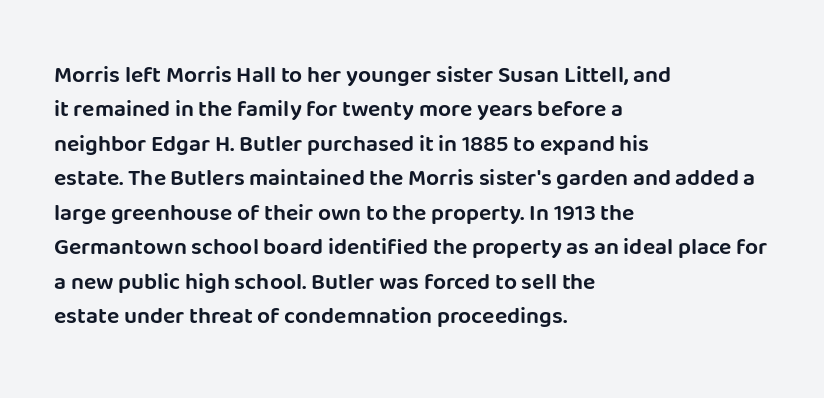
{"italic": "no", "underline": "no", "align": "left", "line_spacing": "normal", "line_spacing_ratio": 1.5, "letter_spacing": "normal", "letter_spacing_em": 0.0, "glyph_px": 23}
